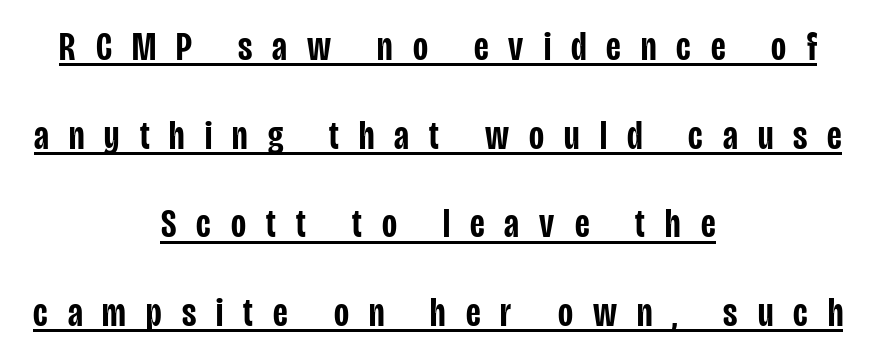
The image shows 41 px semibold, condensed sans-serif type, upright; set centered, loose line spacing (2.16x), unusually wide letter spacing (+0.49 em), underlined; low stroke contrast and a large x-height.
